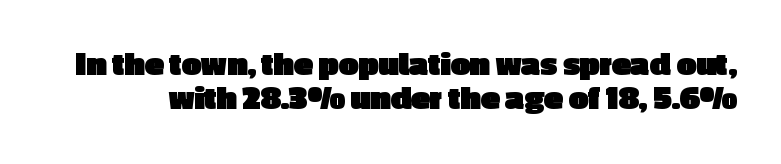
Q: Is the text bold? A: Yes.
Q: Is the text italic (slanted)? A: No, it is upright.
Q: Is the typeface a serif or a sans-serif typeface? A: Sans-serif.
Q: Is the text underlined? A: No.
Q: Is the spacing between letters normal or unusually wide? A: Normal.
Q: Is the spacing between lines tight, normal or loose? A: Tight.
Q: Width (condensed, normal, or wide)? A: Normal.
Q: x-height? A: Medium.
Q: Monospaced? A: No.
